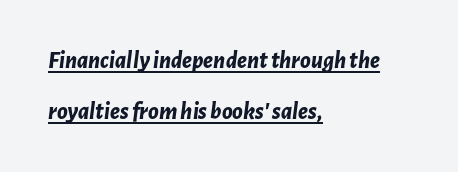
{"italic": "yes", "lean": "right", "slant_degrees": 7, "bold": "yes", "underline": "yes", "align": "left", "line_spacing": "loose", "line_spacing_ratio": 2.11, "letter_spacing": "normal", "letter_spacing_em": 0.0, "glyph_px": 24}
